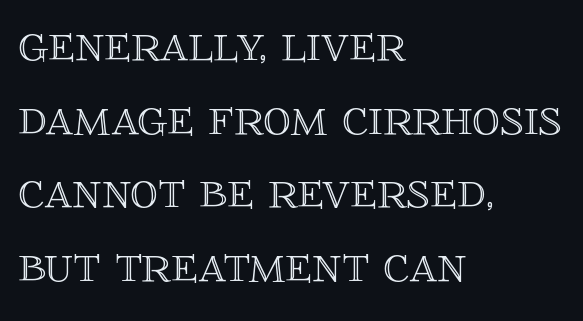
The image shows 55 px text type, upright; set left-aligned, normal line spacing (1.34x), normal letter spacing, not underlined; a large x-height.
